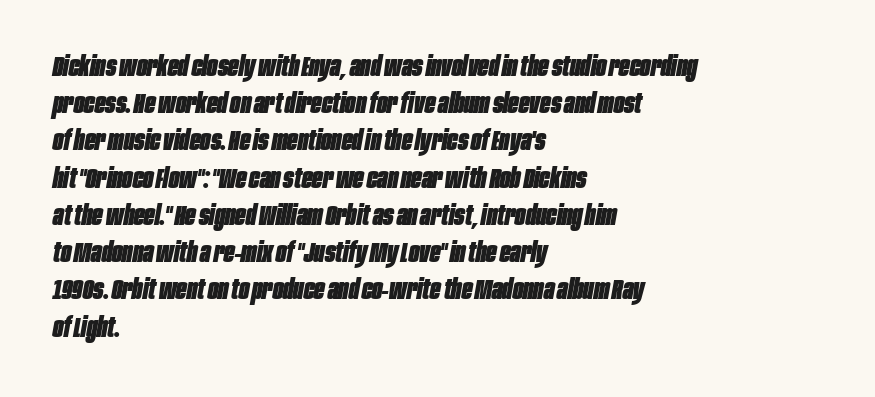
The image shows 28 px heavy, condensed type, italic (leaning right); set left-aligned, normal line spacing (1.33x), normal letter spacing, not underlined; low stroke contrast and a large x-height.
